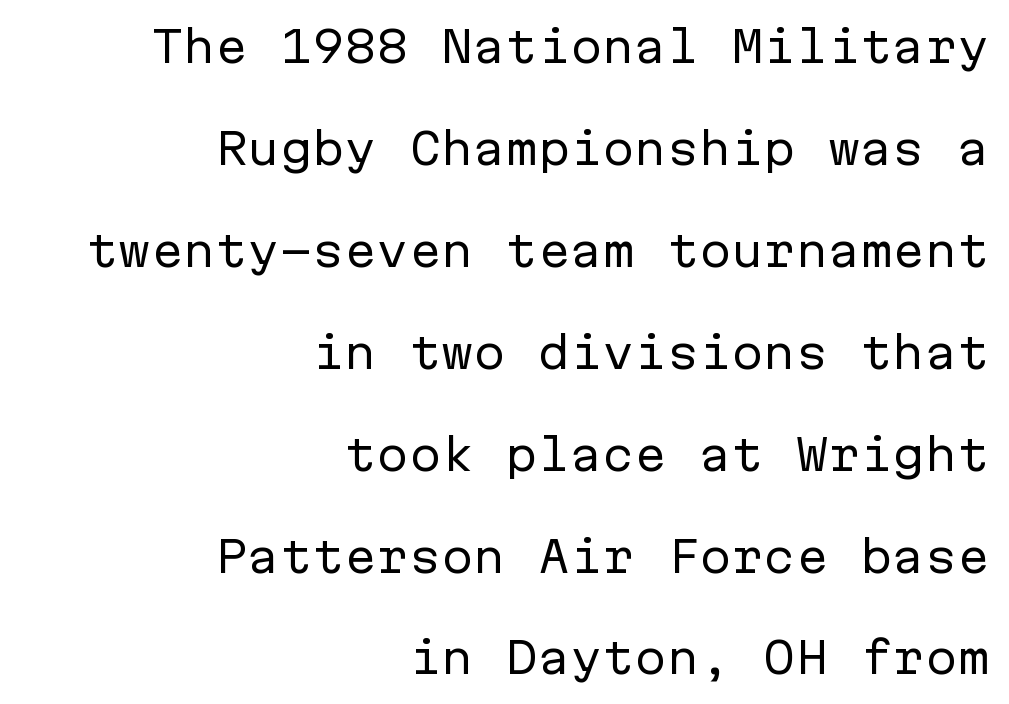
The image shows 43 px regular-weight sans-serif type, upright, monospaced; set right-aligned, loose line spacing (2.37x), normal letter spacing, not underlined; low stroke contrast and a medium x-height.
